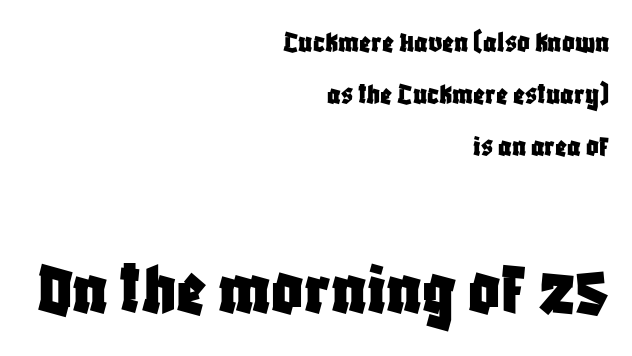
The type is set solid horizontally, with unmodified tracking. Is there much room between lines? A standard amount, neither cramped nor airy. The emphasis by scale lands on block number two, below. No word sits above an underline.
